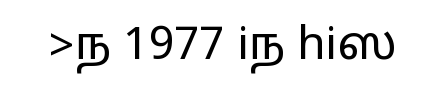
{"serif": "no", "italic": "no", "width": "wide", "stroke_contrast": "medium", "monospaced": "no", "underline": "no", "letter_spacing": "normal", "letter_spacing_em": 0.0, "glyph_px": 46}
